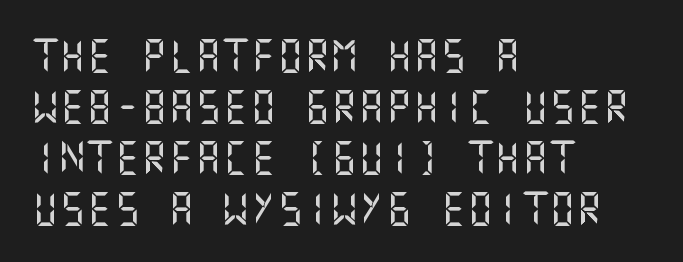
Typeset ragged right — the left edge is the straight one. Do the letters lean? They stand straight. There is no visible air inserted between adjacent glyphs. The zone under the glyphs is completely vacant. Note: no serifs on the glyphs. Baseline-to-baseline distance is the conventional proportion of letter height.
